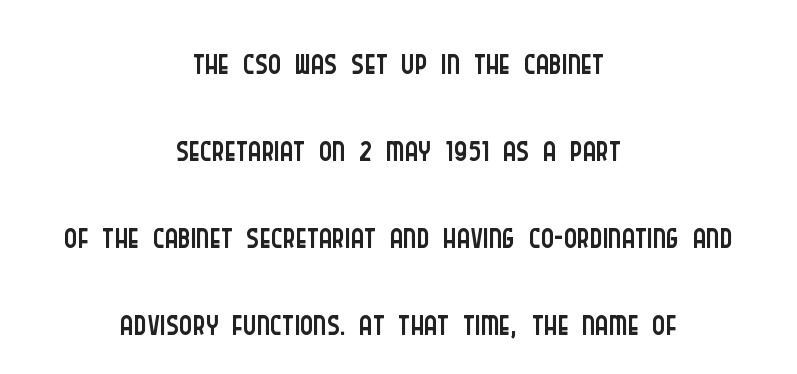
The letters advance in unequal steps, a hallmark of proportional type. Characters follow at the spacing the type designer built in. Horizontal alignment here is central, giving a formal, balanced look. Each row of text sits above clean, open space. Each stroke keeps to a modest, everyday thickness or less. This rendering employs a face without finishing strokes, i.e., a sans-serif.
